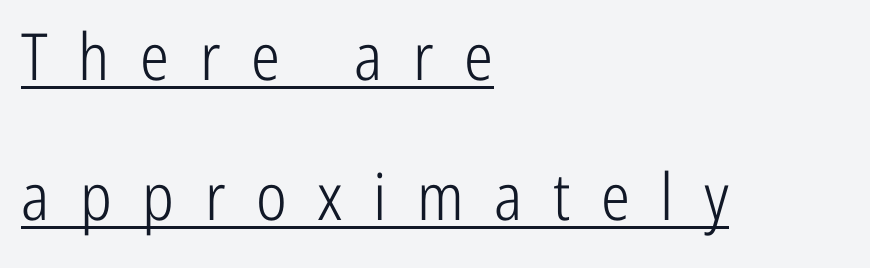
{"serif": "no", "italic": "no", "bold": "no", "weight": "light", "width": "condensed", "stroke_contrast": "low", "x_height": "medium", "monospaced": "no", "underline": "yes", "align": "left", "line_spacing": "loose", "line_spacing_ratio": 2.15, "letter_spacing": "wide", "letter_spacing_em": 0.47, "glyph_px": 65}
